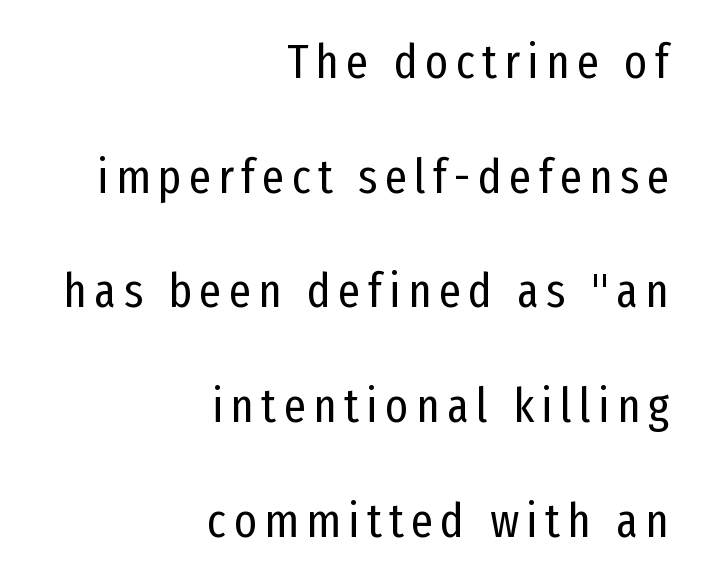
The image shows 49 px regular-weight, condensed sans-serif type, upright; set right-aligned, loose line spacing (2.34x), not underlined; low stroke contrast and a medium x-height.
